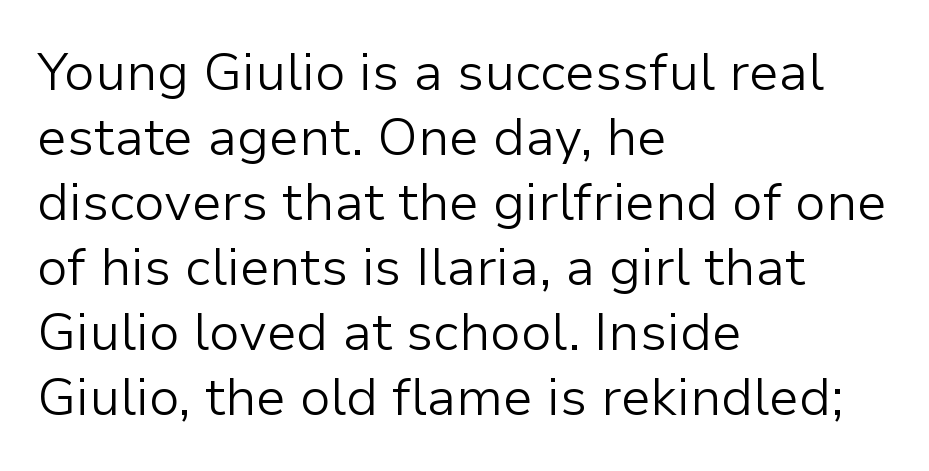
{"serif": "no", "italic": "no", "bold": "no", "weight": "light", "width": "normal", "stroke_contrast": "low", "x_height": "medium", "monospaced": "no", "underline": "no", "align": "left", "line_spacing": "normal", "line_spacing_ratio": 1.25, "letter_spacing": "normal", "letter_spacing_em": 0.0, "glyph_px": 52}
